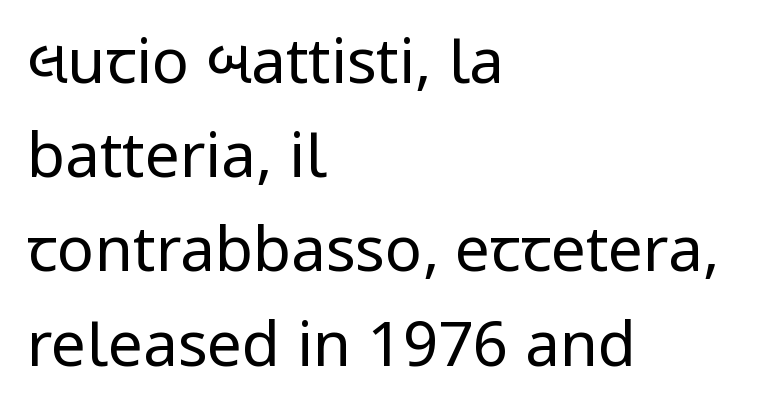
{"serif": "no", "italic": "no", "bold": "no", "weight": "regular", "width": "condensed", "stroke_contrast": "low", "underline": "no", "align": "left", "line_spacing": "normal", "line_spacing_ratio": 1.52, "letter_spacing": "normal", "letter_spacing_em": 0.0, "glyph_px": 62}
